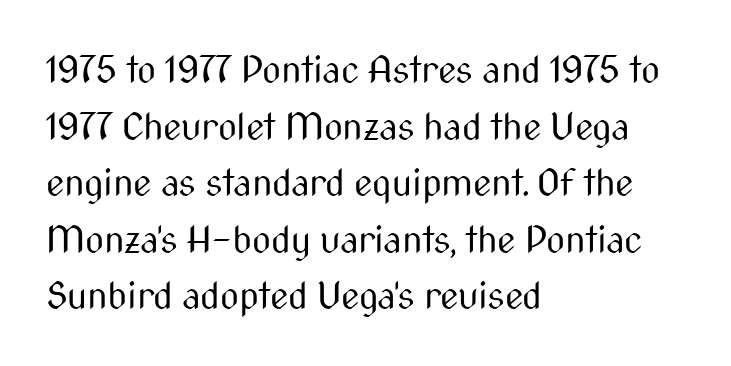
The image shows 37 px regular-weight, condensed sans-serif type, upright; set left-aligned, normal line spacing (1.53x), normal letter spacing, not underlined; medium stroke contrast and a medium x-height.
